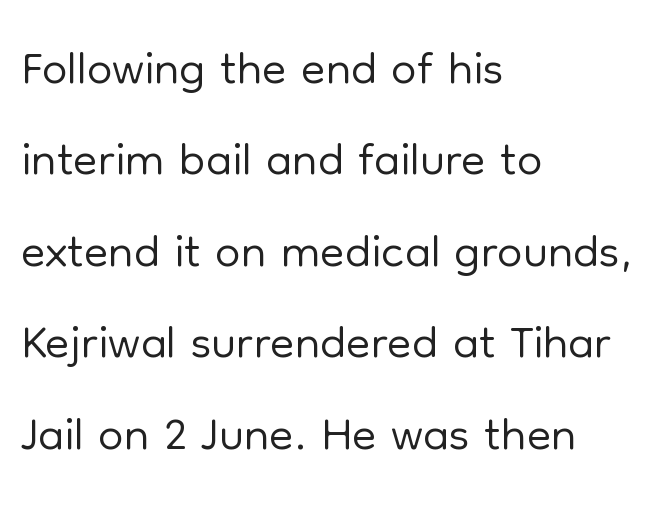
The image shows 72 px light sans-serif type, upright; set left-aligned, normal line spacing (1.27x), normal letter spacing, not underlined; low stroke contrast and a medium x-height.
